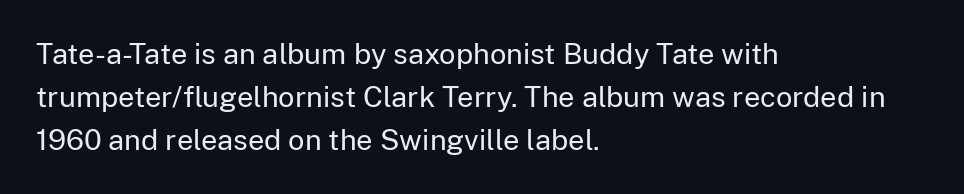
The image shows 29 px regular-weight sans-serif type, upright; set left-aligned, normal line spacing (1.49x), normal letter spacing, not underlined; low stroke contrast and a medium x-height.
